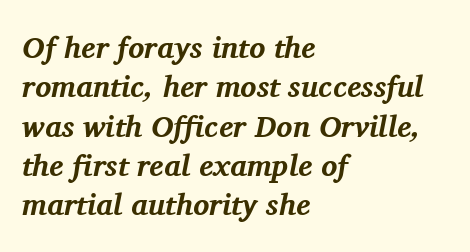
The image shows 30 px bold serif type, italic (leaning right); set left-aligned, normal line spacing (1.31x), normal letter spacing, not underlined; medium stroke contrast and a medium x-height.
